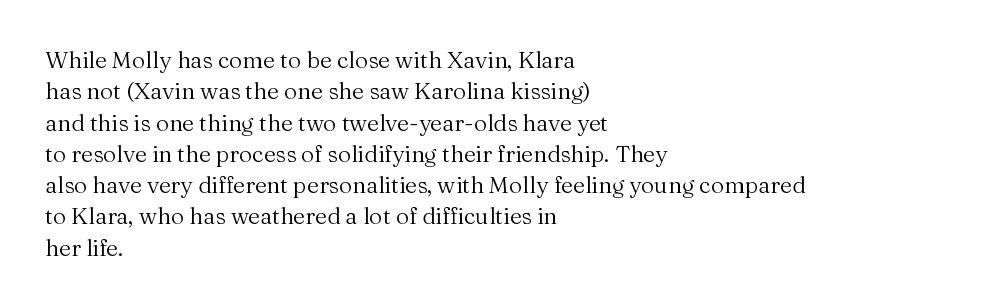
The image shows 23 px text type, upright; set left-aligned, normal line spacing (1.36x), normal letter spacing, not underlined.
